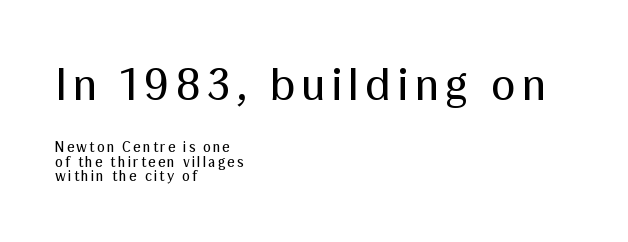
Italic? Not at all — the glyphs are vertical. If you drew a ruler down the left edge, every line would touch it. Note: no serifs on the glyphs. Words float on clear page, feet unadorned. The letters advance in unequal steps, a hallmark of proportional type. Quick note: interline space is minimal.
